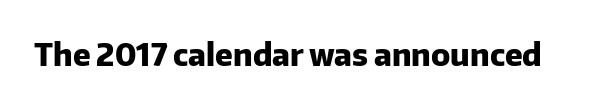
{"serif": "no", "italic": "no", "bold": "yes", "weight": "heavy", "width": "normal", "stroke_contrast": "low", "x_height": "medium", "monospaced": "no", "underline": "no", "letter_spacing": "normal", "letter_spacing_em": 0.0, "glyph_px": 31}
